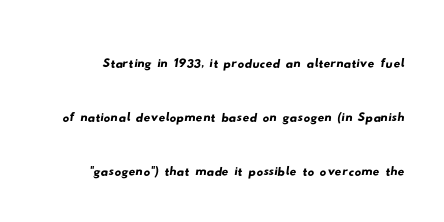
{"serif": "no", "width": "wide", "stroke_contrast": "low", "x_height": "small", "monospaced": "no", "underline": "no", "line_spacing": "normal", "line_spacing_ratio": 1.63, "letter_spacing": "normal", "letter_spacing_em": 0.0, "glyph_px": 33}
